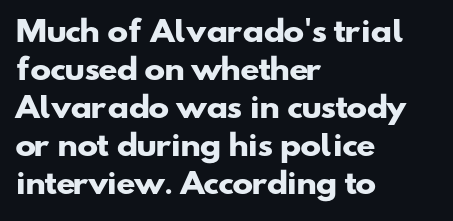
Just letters on the line, the space beneath them empty. The designer left line spacing at the default. This rendering uses left alignment, leaving the right contour irregular. What weight is shown? A full bold with thick strokes. Tracking value appears to be zero — textbook default spacing.
